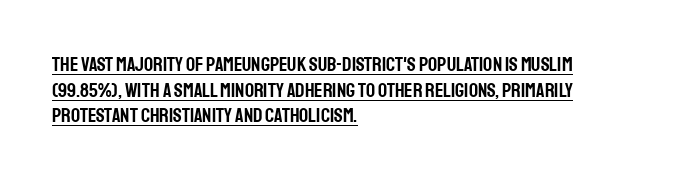
The typesetter chose a ragged-right arrangement here. Each new line begins a customary step beneath the previous one. The sample's only ornament is a line tracing under the words. The font's upright variant was chosen for this text. Short note: letters normally spaced.
